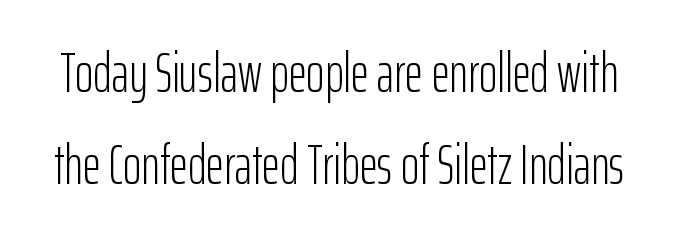
{"serif": "no", "italic": "no", "bold": "no", "weight": "light", "width": "condensed", "stroke_contrast": "low", "x_height": "medium", "monospaced": "no", "underline": "no", "line_spacing": "normal", "line_spacing_ratio": 1.64, "letter_spacing": "normal", "letter_spacing_em": 0.0, "glyph_px": 56}
